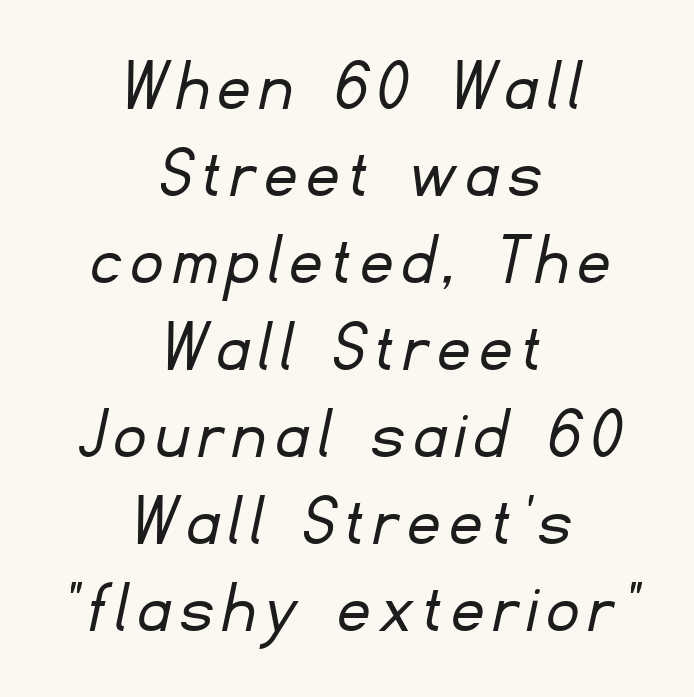
Q: Is the text bold? A: No.
Q: Is the typeface a serif or a sans-serif typeface? A: Sans-serif.
Q: Is the text underlined? A: No.
Q: How is the paragraph aligned? A: Centered.
Q: Is the spacing between lines tight, normal or loose? A: Tight.
Q: Width (condensed, normal, or wide)? A: Normal.
Q: Stroke contrast? A: Low.
Q: x-height? A: Small.
Q: Monospaced? A: No.
